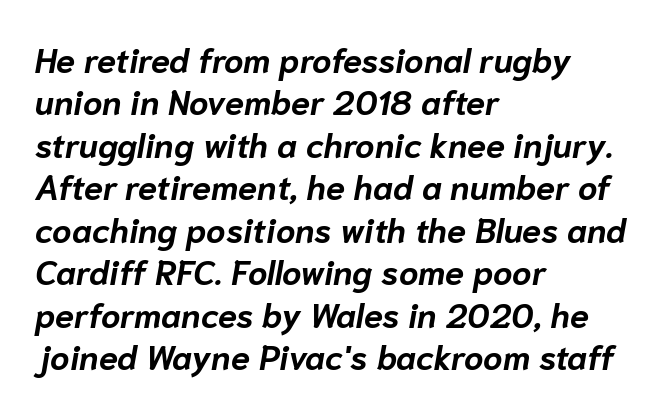
The image shows 34 px bold type, italic (leaning right); set left-aligned, normal line spacing (1.25x), normal letter spacing, not underlined; low stroke contrast and a medium x-height.
